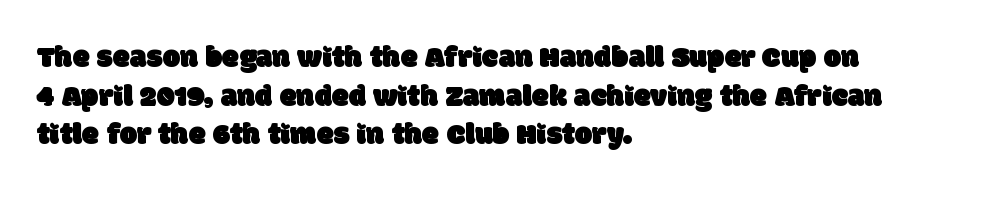
Q: Is the typeface a serif or a sans-serif typeface? A: Sans-serif.
Q: Is the text underlined? A: No.
Q: How is the paragraph aligned? A: Left-aligned.
Q: Is the spacing between letters normal or unusually wide? A: Normal.
Q: Is the spacing between lines tight, normal or loose? A: Normal.
Q: Width (condensed, normal, or wide)? A: Normal.
Q: Stroke contrast? A: Low.
Q: x-height? A: Large.
Q: Monospaced? A: No.
